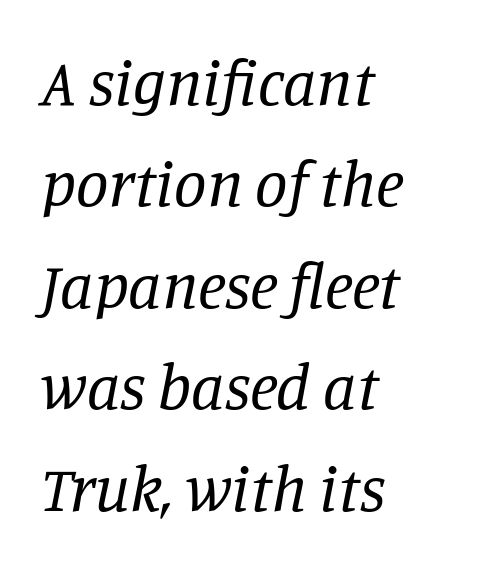
The rendering uses natural spacing where letterforms have individual widths. Heft: none added — not bold. Letters rest on an invisible, unmarked baseline. Each letter's strokes conclude with small projecting serifs. Evenly set lines give the paragraph a standard silhouette.
